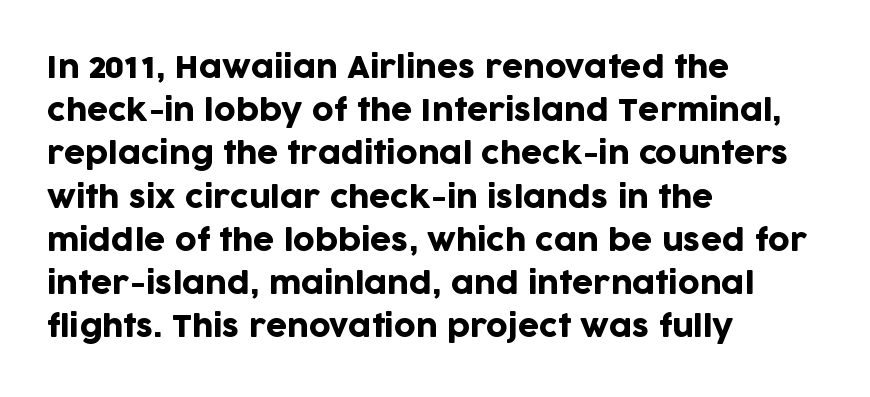
{"serif": "no", "italic": "no", "width": "normal", "stroke_contrast": "low", "x_height": "large", "monospaced": "no", "underline": "no", "align": "left", "line_spacing": "normal", "line_spacing_ratio": 1.44, "letter_spacing": "normal", "letter_spacing_em": 0.0, "glyph_px": 30}
